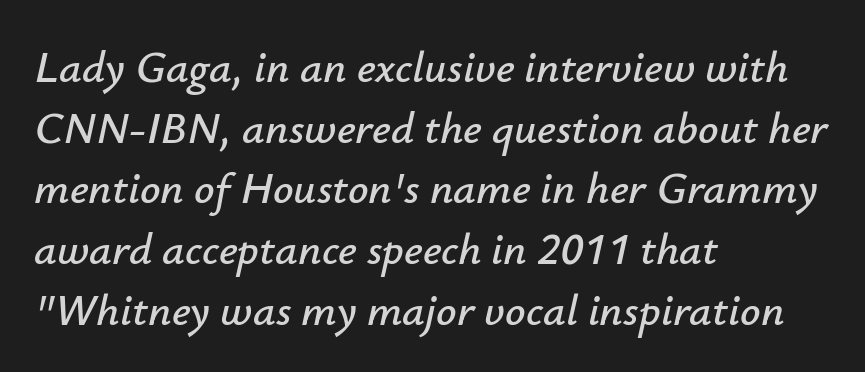
Observe the lean: these are italic letterforms. Think of a printed novel: that variable character pitch is what you see here. Horizontal bands of white between lines are of average thickness. Does extra space separate the letters? No, they use regular spacing. Underlining? Definitely not there. The rag falls on the right side of this text block.
